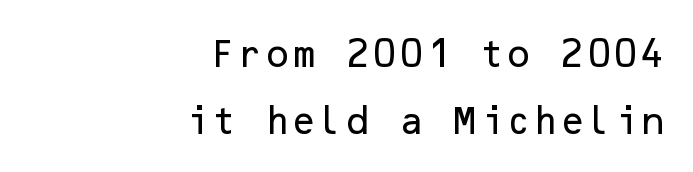
The image shows 31 px sans-serif type, upright; set right-aligned, loose line spacing (2.16x), normal letter spacing, not underlined; low stroke contrast and a medium x-height.
